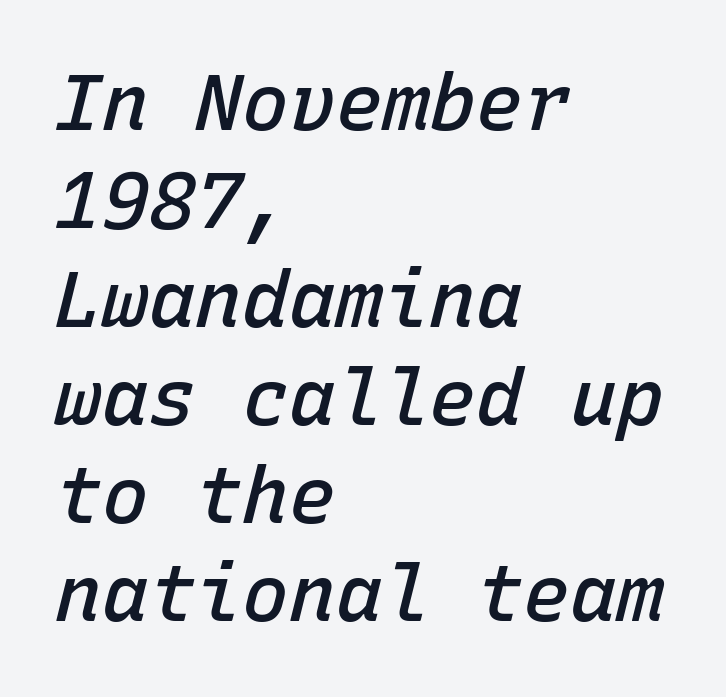
Q: Is the text bold? A: Semi-bold.
Q: Is the text italic (slanted)? A: Yes, it leans right by about 15 degrees.
Q: Is the text underlined? A: No.
Q: How is the paragraph aligned? A: Left-aligned.
Q: Is the spacing between letters normal or unusually wide? A: Normal.
Q: Is the spacing between lines tight, normal or loose? A: Normal.
Q: Width (condensed, normal, or wide)? A: Normal.
Q: Stroke contrast? A: Low.
Q: x-height? A: Medium.
Q: Monospaced? A: Yes.
